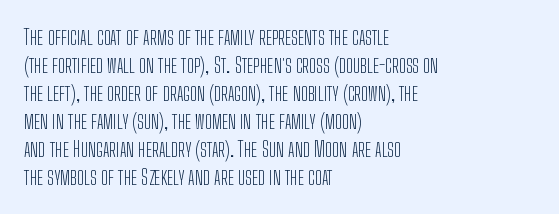
{"italic": "no", "bold": "no", "underline": "no", "align": "left", "line_spacing": "normal", "line_spacing_ratio": 1.33, "letter_spacing": "normal", "letter_spacing_em": 0.0, "glyph_px": 21}
